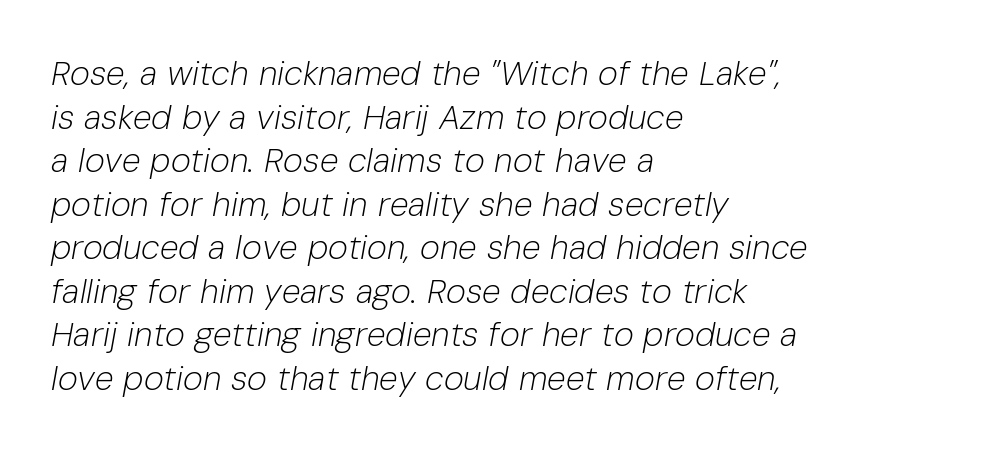
Ink coverage per letter is moderate at most. Spacing verdict: proportional, widths tailored to each character. Standard letterfit; no display-style spreading of the glyphs. When letters slant like this, we call the style italic.
